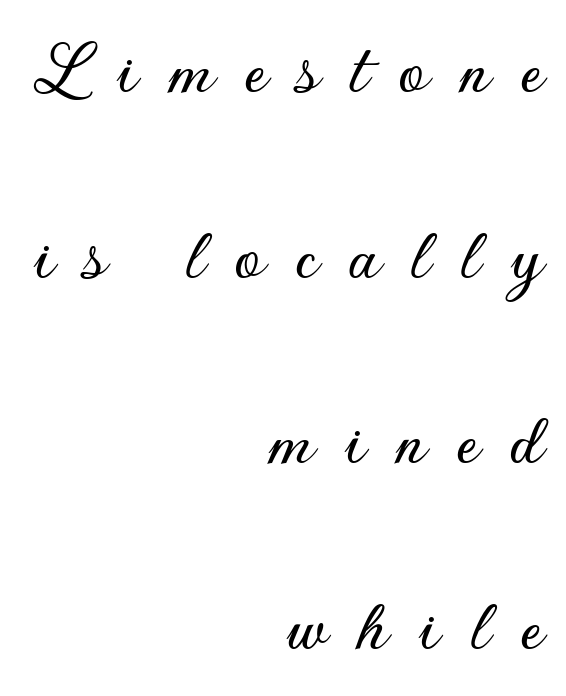
{"serif": "no", "width": "normal", "stroke_contrast": "low", "x_height": "small", "monospaced": "no", "underline": "no", "align": "right", "line_spacing": "loose", "line_spacing_ratio": 2.41, "letter_spacing": "wide", "letter_spacing_em": 0.39, "glyph_px": 77}
